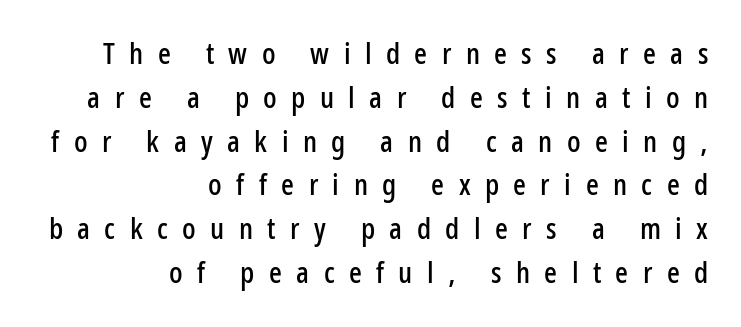
The image shows 30 px condensed sans-serif type, upright; set right-aligned, normal line spacing (1.46x), unusually wide letter spacing (+0.48 em), not underlined; low stroke contrast and a medium x-height.
